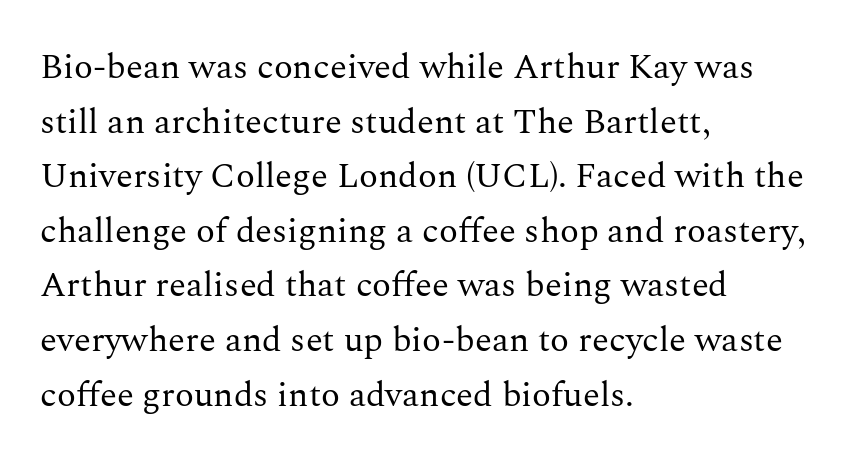
{"serif": "yes", "italic": "no", "bold": "no", "weight": "regular", "width": "normal", "stroke_contrast": "medium", "x_height": "medium", "monospaced": "no", "underline": "no", "align": "left", "line_spacing": "normal", "line_spacing_ratio": 1.56, "letter_spacing": "normal", "letter_spacing_em": 0.0, "glyph_px": 35}
